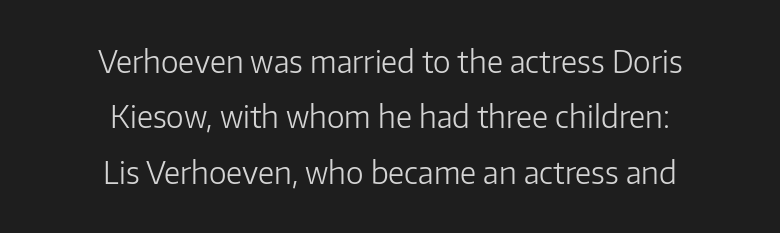
Q: Is the text bold? A: No.
Q: Is the text italic (slanted)? A: No, it is upright.
Q: Is the typeface a serif or a sans-serif typeface? A: Sans-serif.
Q: Is the text underlined? A: No.
Q: How is the paragraph aligned? A: Centered.
Q: Is the spacing between letters normal or unusually wide? A: Normal.
Q: Width (condensed, normal, or wide)? A: Normal.
Q: Stroke contrast? A: Low.
Q: x-height? A: Medium.
Q: Monospaced? A: No.
